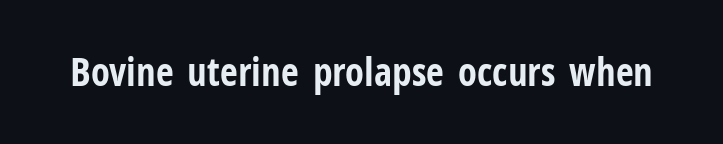
The image shows 39 px bold, condensed sans-serif type, upright; set normal letter spacing, not underlined; low stroke contrast and a medium x-height.
